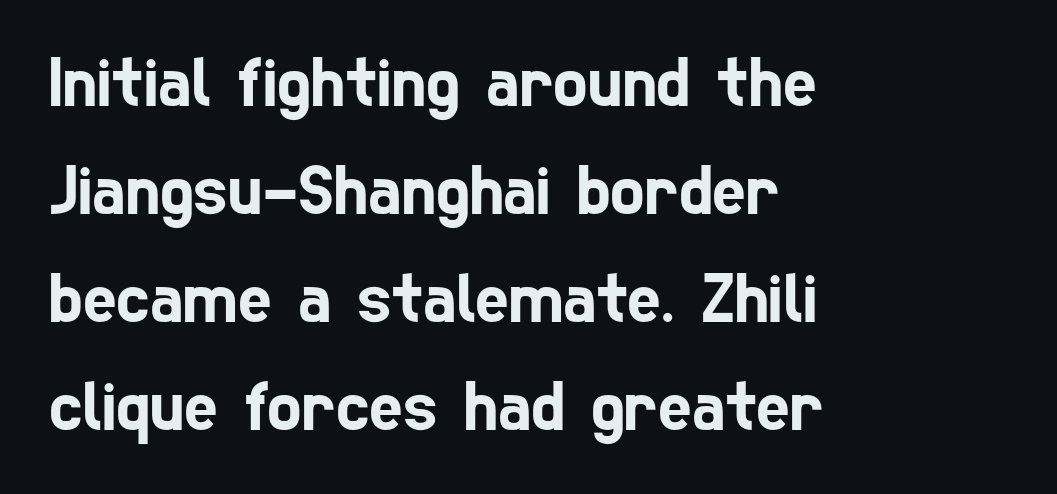
Q: Is the typeface a serif or a sans-serif typeface? A: Sans-serif.
Q: Is the text underlined? A: No.
Q: How is the paragraph aligned? A: Left-aligned.
Q: Is the spacing between letters normal or unusually wide? A: Normal.
Q: Is the spacing between lines tight, normal or loose? A: Normal.
Q: Width (condensed, normal, or wide)? A: Condensed.
Q: Stroke contrast? A: Low.
Q: x-height? A: Medium.
Q: Monospaced? A: No.
